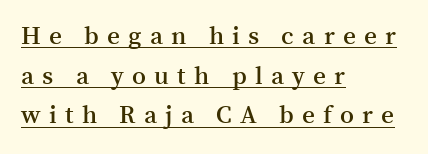
Q: Is the text bold? A: Semi-bold.
Q: Is the text italic (slanted)? A: No, it is upright.
Q: Is the text underlined? A: Yes.
Q: How is the paragraph aligned? A: Left-aligned.
Q: Is the spacing between letters normal or unusually wide? A: Unusually wide.
Q: Is the spacing between lines tight, normal or loose? A: Normal.
